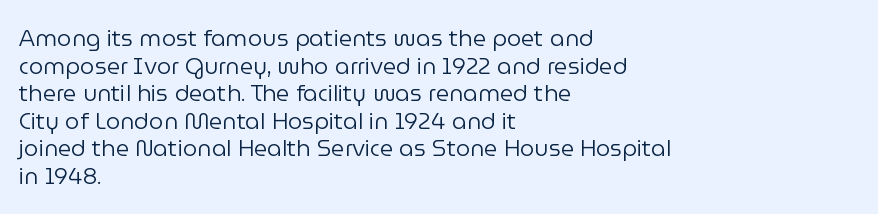
Q: Is the text bold? A: No.
Q: Is the text italic (slanted)? A: No, it is upright.
Q: Is the text underlined? A: No.
Q: How is the paragraph aligned? A: Left-aligned.
Q: Is the spacing between letters normal or unusually wide? A: Normal.
